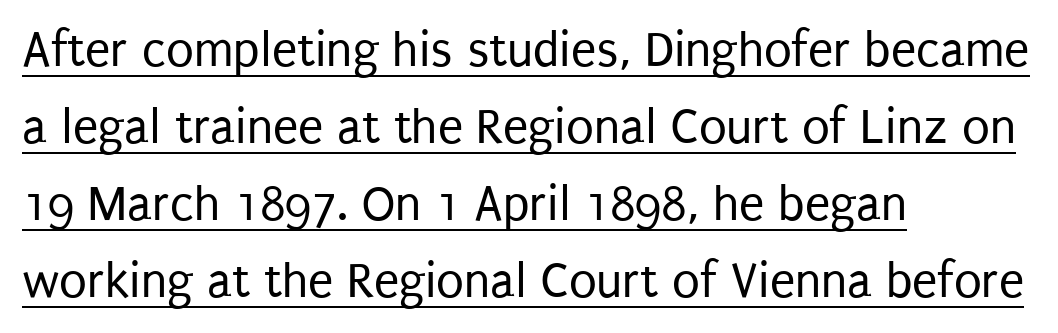
{"serif": "no", "italic": "no", "bold": "no", "weight": "regular", "width": "condensed", "stroke_contrast": "low", "x_height": "large", "monospaced": "no", "underline": "yes", "align": "left", "line_spacing": "normal", "line_spacing_ratio": 1.51, "letter_spacing": "normal", "letter_spacing_em": 0.0, "glyph_px": 51}
